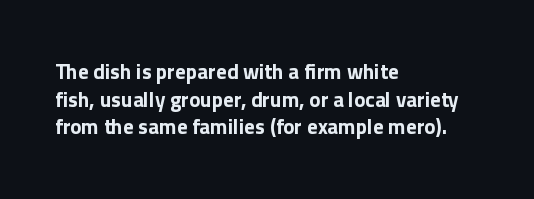
{"italic": "no", "bold": "yes", "underline": "no", "align": "left", "line_spacing": "normal", "line_spacing_ratio": 1.32, "letter_spacing": "normal", "letter_spacing_em": 0.0, "glyph_px": 21}
